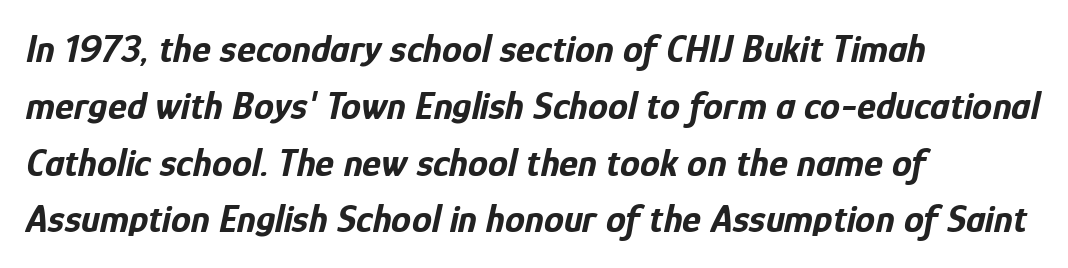
The image shows 40 px bold, condensed type, italic (leaning right); set left-aligned, normal line spacing (1.42x), normal letter spacing, not underlined; low stroke contrast and a medium x-height.
